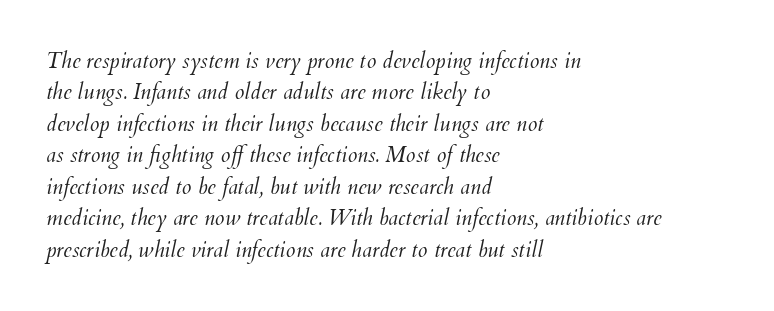
Q: Is the text bold? A: No.
Q: Is the text italic (slanted)? A: Yes, it leans right by about 12 degrees.
Q: Is the text underlined? A: No.
Q: How is the paragraph aligned? A: Left-aligned.
Q: Is the spacing between letters normal or unusually wide? A: Normal.
Q: Is the spacing between lines tight, normal or loose? A: Normal.
